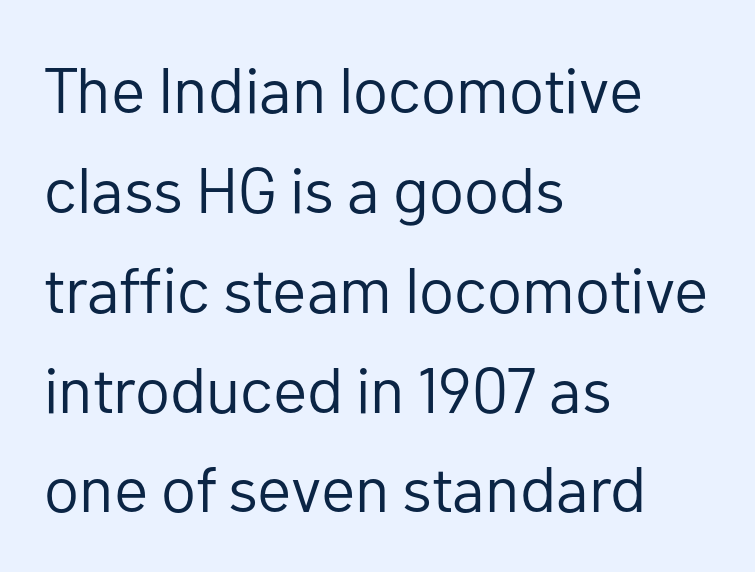
The text was rendered using a sans face with plain stroke endings. No letter is thick-stroked: the sample isn't bold. The rendering uses natural spacing where letterforms have individual widths. The rendering uses a moderate line-height, typical for paragraphs. Notice how the stems are strictly vertical — no italics here. Check under the words: just untouched page.
